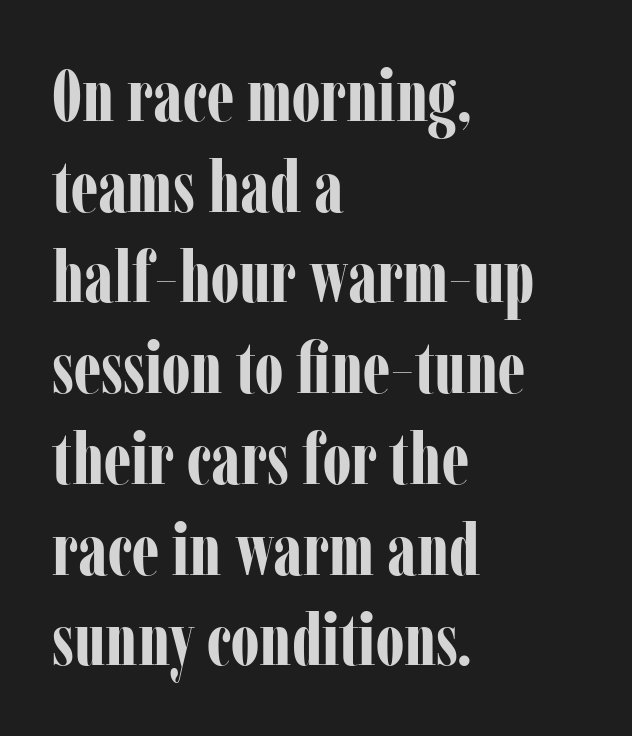
The letterforms sit shoulder to shoulder at normal distance. Chunky letters — that's bold for sure. The leading is moderate, giving the passage an even texture. You could not count columns in this text — the font is proportionally spaced.
